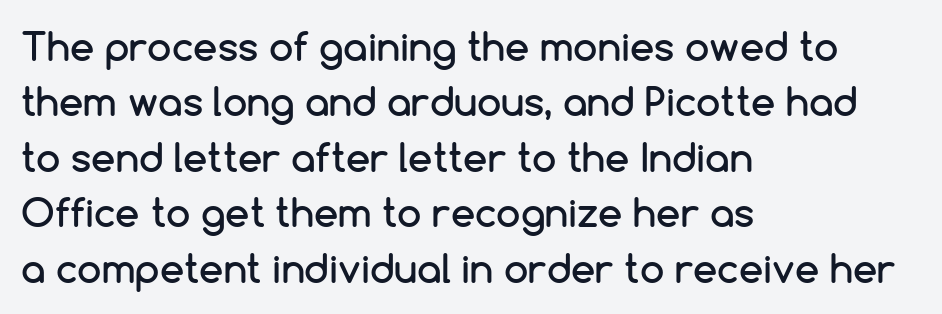
Is this a sans? Yes — the strokes have no serifs. Beneath every word, the page is bare. You can tell it's not italic because the verticals are truly vertical. Alignment: flush left.
